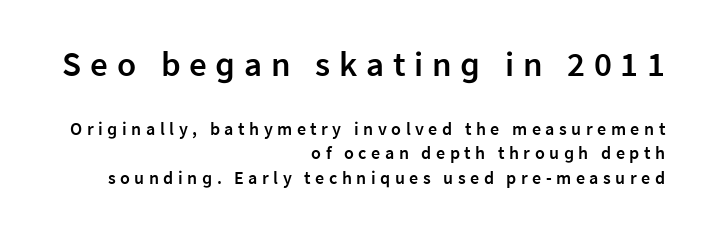
{"serif": "no", "italic": "no", "bold": "semi", "weight": "semibold", "width": "normal", "stroke_contrast": "low", "x_height": "medium", "monospaced": "no", "underline": "no", "align": "right", "line_spacing": "normal", "line_spacing_ratio": 1.36, "letter_spacing": "wide", "letter_spacing_em": 0.25, "larger_block": "first", "size_ratio": 1.94, "glyph_px": 35}
